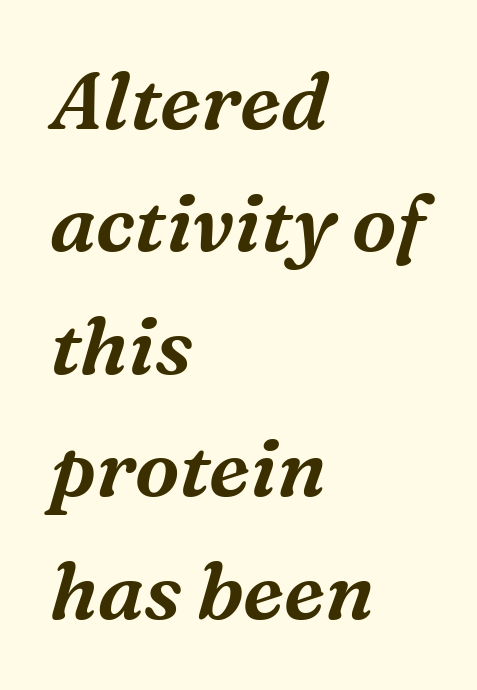
The typesetter chose a ragged-right arrangement here. Honestly, there is no underline to notice here at all. These lines sit exactly where default settings would place them. The face used here is rendered with its standard letterfit. This sample uses an oblique cut, with every glyph tilted off the vertical.
